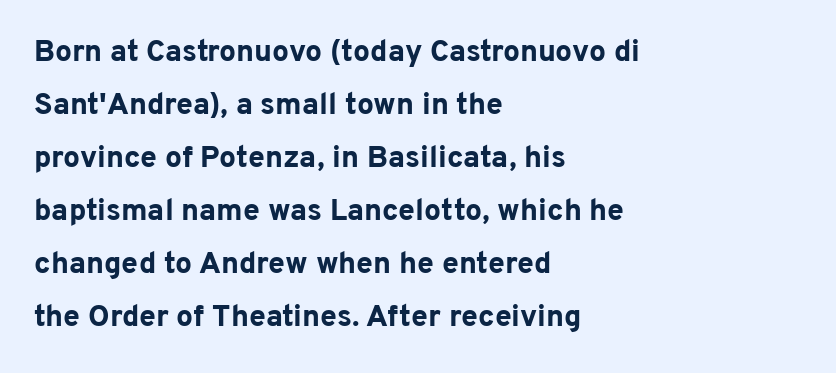
Q: Is the text bold? A: Yes.
Q: Is the text italic (slanted)? A: No, it is upright.
Q: Is the typeface a serif or a sans-serif typeface? A: Sans-serif.
Q: Is the text underlined? A: No.
Q: How is the paragraph aligned? A: Left-aligned.
Q: Is the spacing between letters normal or unusually wide? A: Normal.
Q: Width (condensed, normal, or wide)? A: Normal.
Q: Stroke contrast? A: Low.
Q: x-height? A: Medium.
Q: Monospaced? A: No.
